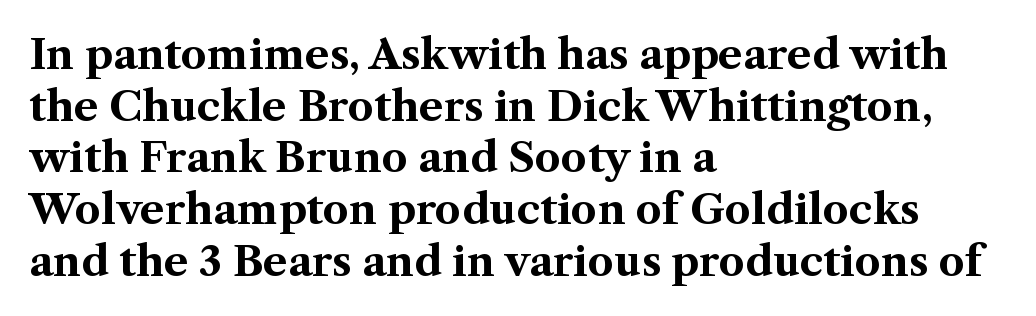
{"serif": "yes", "italic": "no", "bold": "yes", "weight": "bold", "width": "normal", "stroke_contrast": "medium", "x_height": "medium", "monospaced": "no", "underline": "no", "align": "left", "line_spacing": "normal", "line_spacing_ratio": 1.26, "letter_spacing": "normal", "letter_spacing_em": 0.0, "glyph_px": 41}
